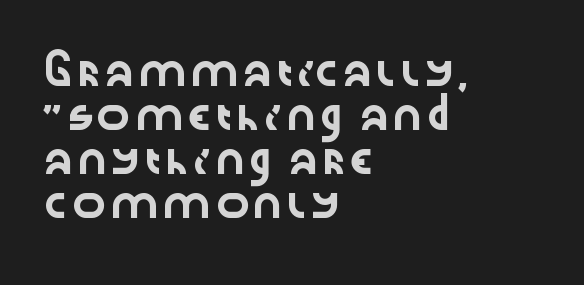
Q: Is the text italic (slanted)? A: No, it is upright.
Q: Is the typeface a serif or a sans-serif typeface? A: Sans-serif.
Q: Is the text underlined? A: No.
Q: How is the paragraph aligned? A: Left-aligned.
Q: Is the spacing between letters normal or unusually wide? A: Normal.
Q: Is the spacing between lines tight, normal or loose? A: Normal.
Q: Width (condensed, normal, or wide)? A: Wide.
Q: Stroke contrast? A: Low.
Q: x-height? A: Medium.
Q: Monospaced? A: No.
